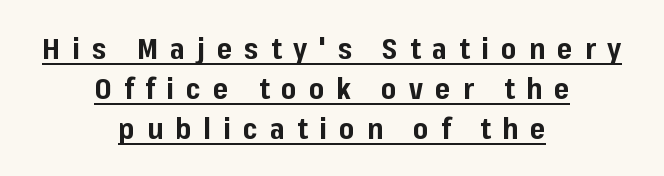
Q: Is the text bold? A: Yes.
Q: Is the text italic (slanted)? A: No, it is upright.
Q: Is the typeface a serif or a sans-serif typeface? A: Sans-serif.
Q: Is the text underlined? A: Yes.
Q: How is the paragraph aligned? A: Centered.
Q: Is the spacing between letters normal or unusually wide? A: Unusually wide.
Q: Is the spacing between lines tight, normal or loose? A: Normal.
Q: Width (condensed, normal, or wide)? A: Normal.
Q: Stroke contrast? A: Low.
Q: x-height? A: Medium.
Q: Monospaced? A: No.
